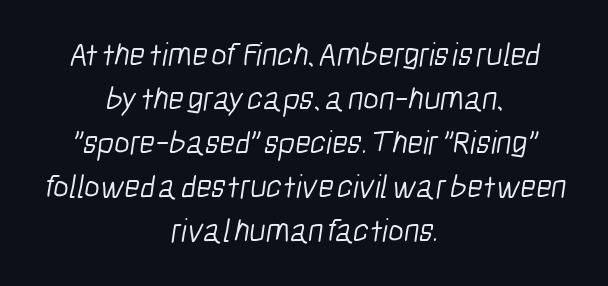
The image shows 33 px light, condensed sans-serif type; set centered, normal line spacing (1.33x), normal letter spacing, not underlined; low stroke contrast and a medium x-height.
